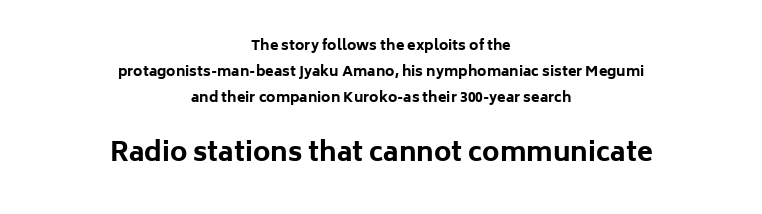
The foot of each line stays bare and open. The passage is arranged like a title page — every line centered. Standard letterfit; no display-style spreading of the glyphs. Weight check: bold — yes, fully. It's the straight-up-and-down kind of type.
